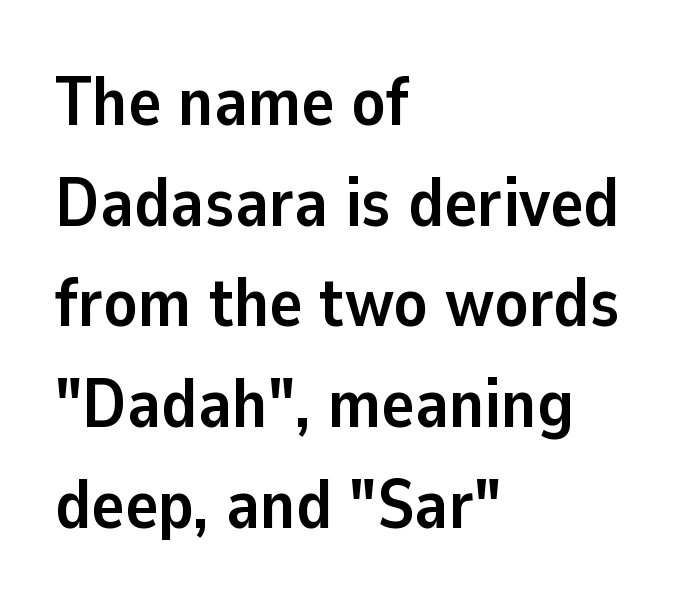
These lines carry a lot of weight — the face is fully bold. The letters stand upright; this is a roman face. Plain, unruled lines of type. Typeset ragged right — the left edge is the straight one. The rendering shows plain stroke endings on the letterforms — a sans-serif design. The letters sit at their default tracking, neither squeezed nor spread.
